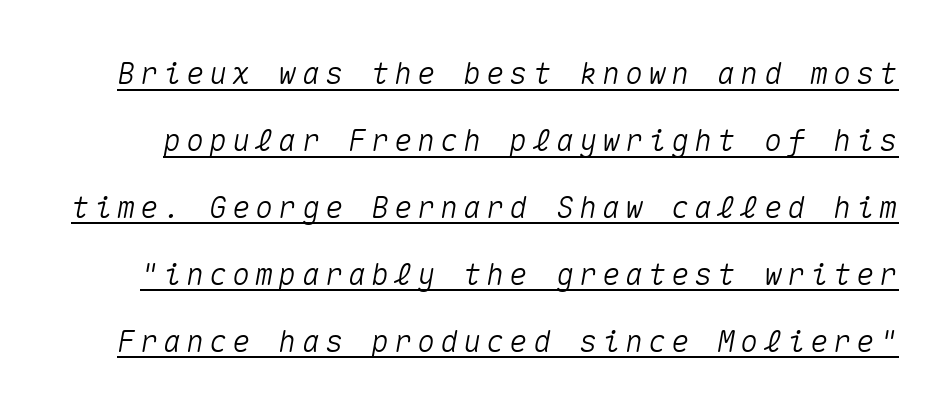
{"italic": "yes", "lean": "right", "slant_degrees": 10, "width": "normal", "stroke_contrast": "medium", "x_height": "medium", "monospaced": "yes", "underline": "yes", "line_spacing": "loose", "line_spacing_ratio": 2.23, "glyph_px": 30}
